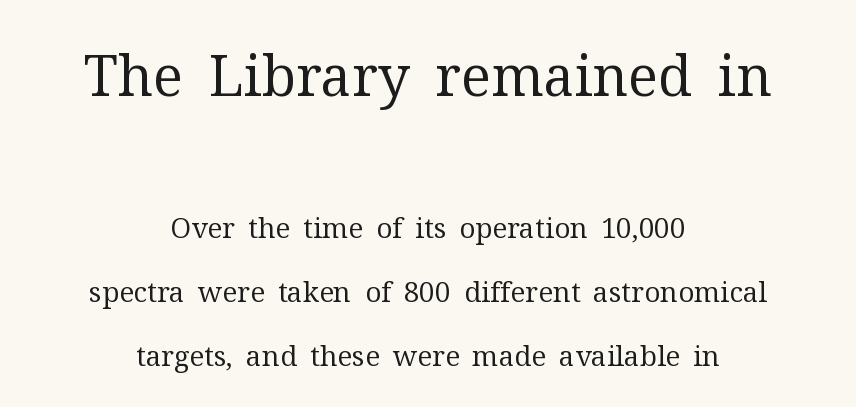
Q: Is the text bold? A: No.
Q: Is the text italic (slanted)? A: No, it is upright.
Q: Is the typeface a serif or a sans-serif typeface? A: Serif.
Q: Is the text underlined? A: No.
Q: How is the paragraph aligned? A: Centered.
Q: Is the spacing between letters normal or unusually wide? A: Normal.
Q: Is the spacing between lines tight, normal or loose? A: Loose.
Q: Which block of text is set in a larger size, the first (top) or the second (bottom)? A: The first (top) one.
Q: Width (condensed, normal, or wide)? A: Normal.
Q: Stroke contrast? A: Medium.
Q: x-height? A: Medium.
Q: Monospaced? A: No.
